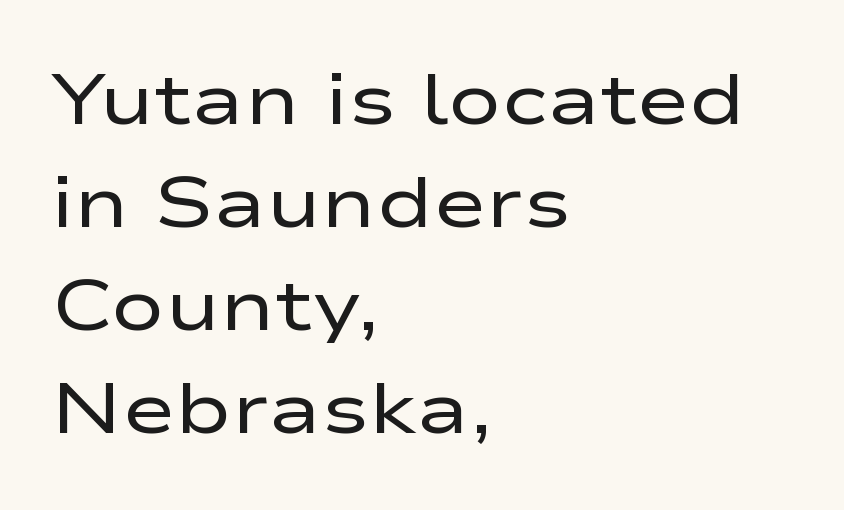
This block has exactly the height ordinary leading produces. Look at the bottom of the vertical strokes: they stop flat, with no serifs. Is the type heavy? It reads as light-to-regular instead. Letters rest on an invisible, unmarked baseline. Spacing between characters is what you'd get straight out of the box.
